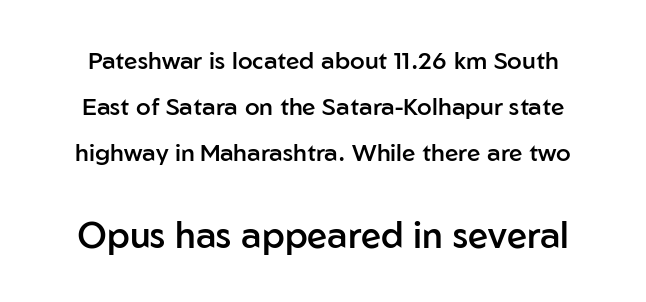
Loosely led — the rows are spread out. Scale increases going downward across the two blocks. You could not count columns in this text — the font is proportionally spaced. Bold? Not quite — semibold, heavier than regular but stopping short. It's the straight-up-and-down kind of type. Unmarked baselines from the first word to the last.
